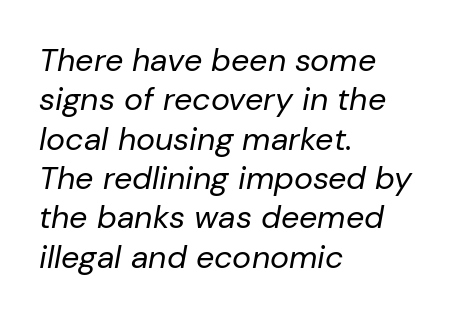
{"italic": "yes", "lean": "right", "slant_degrees": 10, "bold": "no", "weight": "regular", "width": "normal", "stroke_contrast": "low", "x_height": "medium", "monospaced": "no", "underline": "no", "align": "left", "line_spacing_ratio": 1.23, "letter_spacing": "normal", "letter_spacing_em": 0.0, "glyph_px": 32}
